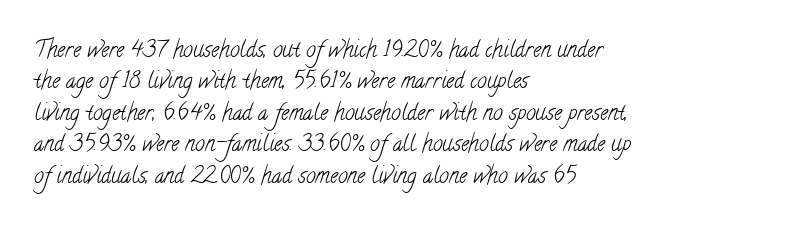
Q: Is the text bold? A: No.
Q: Is the text underlined? A: No.
Q: How is the paragraph aligned? A: Left-aligned.
Q: Is the spacing between letters normal or unusually wide? A: Normal.
Q: Is the spacing between lines tight, normal or loose? A: Normal.
